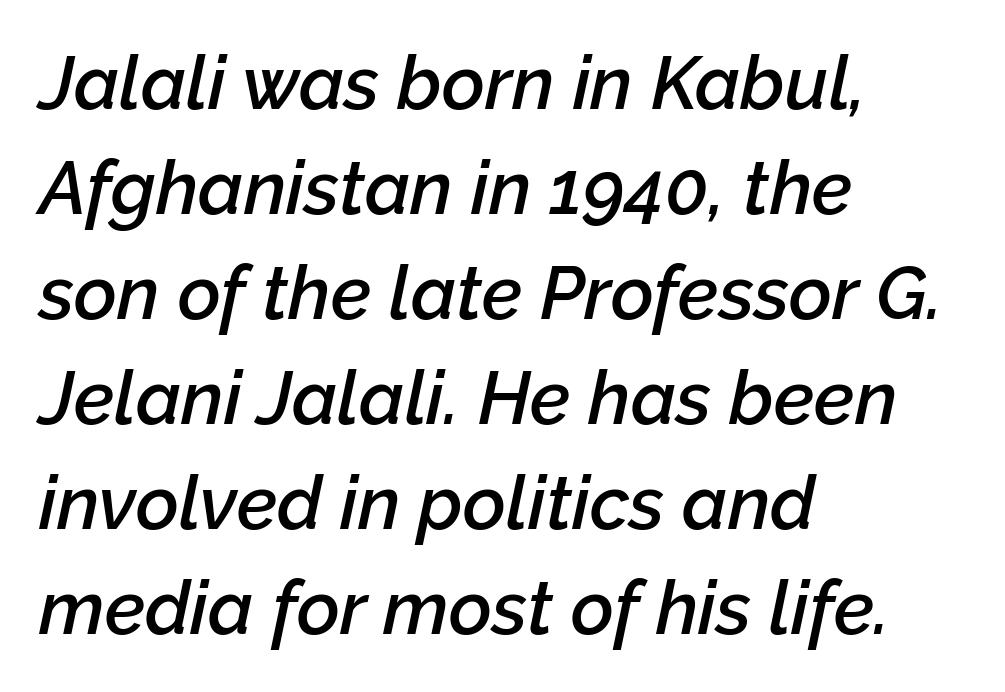
{"italic": "yes", "lean": "right", "slant_degrees": 12, "bold": "semi", "weight": "semibold", "width": "normal", "stroke_contrast": "low", "x_height": "medium", "monospaced": "no", "underline": "no", "align": "left", "line_spacing": "normal", "line_spacing_ratio": 1.42, "letter_spacing": "normal", "letter_spacing_em": 0.0, "glyph_px": 74}
